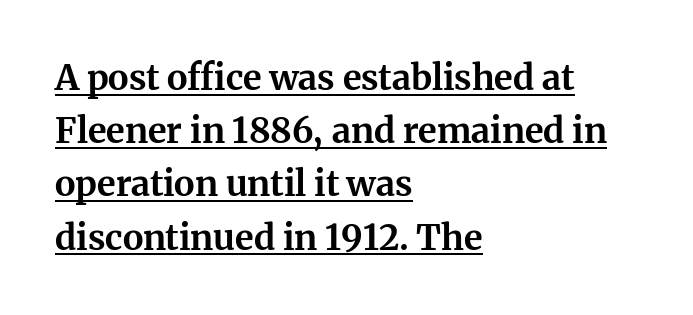
Q: Is the text bold? A: Yes.
Q: Is the text italic (slanted)? A: No, it is upright.
Q: Is the typeface a serif or a sans-serif typeface? A: Serif.
Q: Is the text underlined? A: Yes.
Q: How is the paragraph aligned? A: Left-aligned.
Q: Is the spacing between letters normal or unusually wide? A: Normal.
Q: Is the spacing between lines tight, normal or loose? A: Normal.
Q: Width (condensed, normal, or wide)? A: Normal.
Q: Stroke contrast? A: Medium.
Q: x-height? A: Medium.
Q: Monospaced? A: No.
